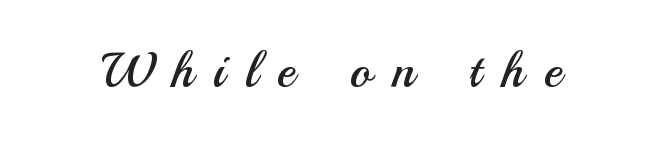
Q: Is the text bold? A: No.
Q: Is the text italic (slanted)? A: Yes.
Q: Is the typeface a serif or a sans-serif typeface? A: Sans-serif.
Q: Is the text underlined? A: No.
Q: Is the spacing between letters normal or unusually wide? A: Unusually wide.
Q: Width (condensed, normal, or wide)? A: Normal.
Q: Stroke contrast? A: Medium.
Q: x-height? A: Small.
Q: Monospaced? A: No.
